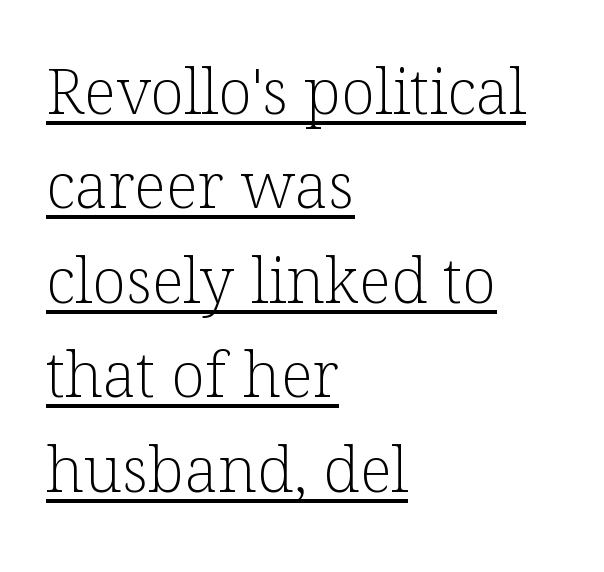
Q: Is the text bold? A: No.
Q: Is the text italic (slanted)? A: No, it is upright.
Q: Is the typeface a serif or a sans-serif typeface? A: Serif.
Q: Is the text underlined? A: Yes.
Q: How is the paragraph aligned? A: Left-aligned.
Q: Is the spacing between letters normal or unusually wide? A: Normal.
Q: Is the spacing between lines tight, normal or loose? A: Normal.
Q: Width (condensed, normal, or wide)? A: Normal.
Q: Stroke contrast? A: Low.
Q: x-height? A: Medium.
Q: Monospaced? A: No.
